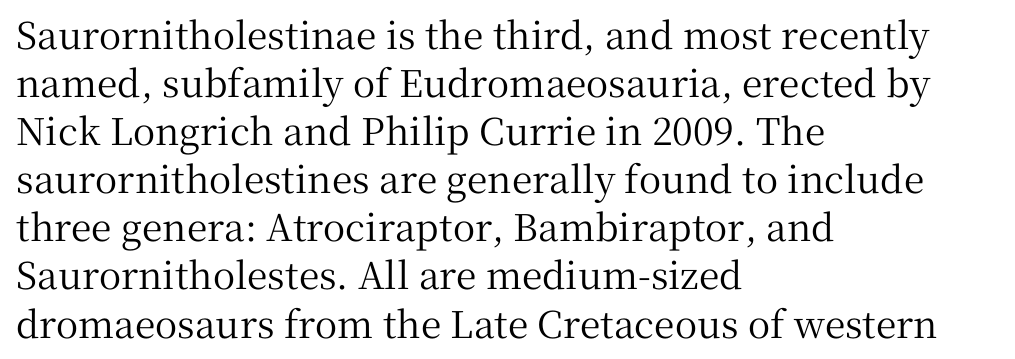
{"serif": "yes", "italic": "no", "width": "normal", "stroke_contrast": "medium", "x_height": "medium", "monospaced": "no", "underline": "no", "align": "left", "line_spacing": "normal", "line_spacing_ratio": 1.3, "letter_spacing": "normal", "letter_spacing_em": 0.0, "glyph_px": 37}
